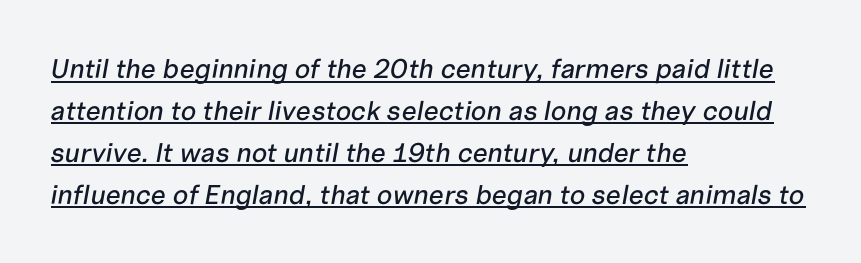
{"italic": "yes", "lean": "right", "slant_degrees": 10, "underline": "yes", "align": "left", "line_spacing": "normal", "line_spacing_ratio": 1.55, "letter_spacing": "normal", "letter_spacing_em": 0.0, "glyph_px": 27}
